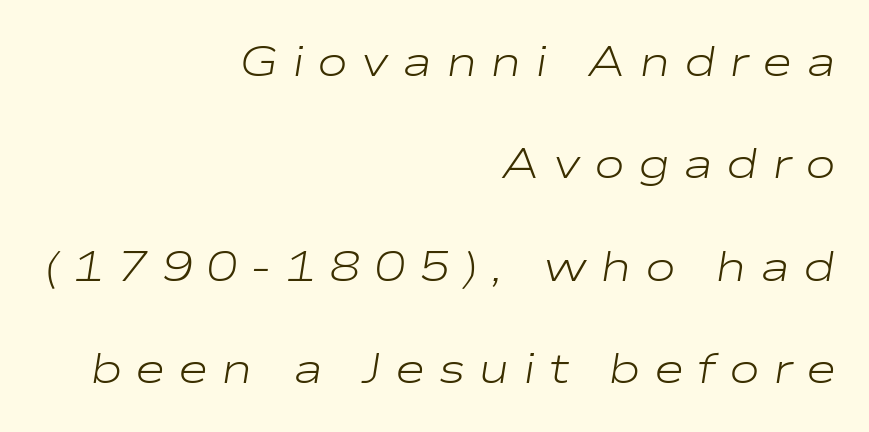
{"italic": "yes", "lean": "right", "slant_degrees": 9, "bold": "no", "weight": "light", "width": "wide", "stroke_contrast": "low", "x_height": "medium", "monospaced": "no", "underline": "no", "align": "right", "line_spacing": "loose", "line_spacing_ratio": 2.44, "letter_spacing": "wide", "letter_spacing_em": 0.31, "glyph_px": 42}
